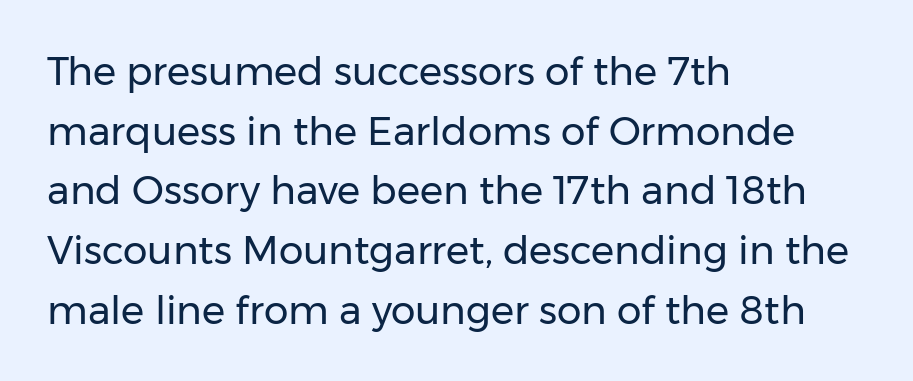
The image shows 39 px regular-weight sans-serif type, upright; set left-aligned, normal line spacing (1.53x), normal letter spacing, not underlined; low stroke contrast and a medium x-height.
